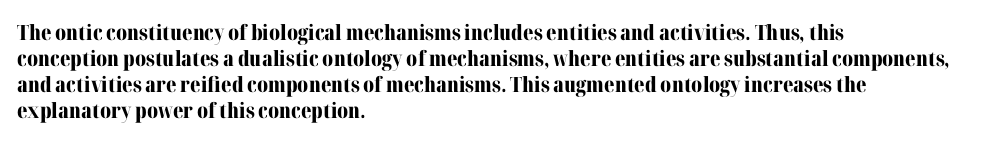
Q: Is the text bold? A: Yes.
Q: Is the text italic (slanted)? A: No, it is upright.
Q: Is the text underlined? A: No.
Q: How is the paragraph aligned? A: Left-aligned.
Q: Is the spacing between letters normal or unusually wide? A: Normal.
